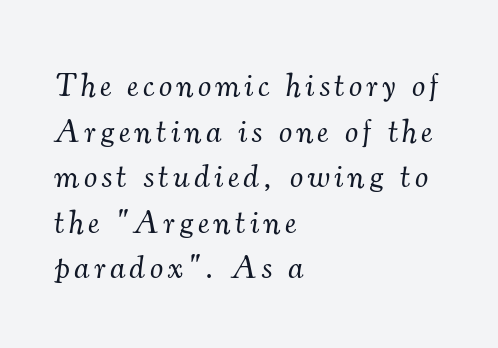
Q: Is the text bold? A: No.
Q: Is the text italic (slanted)? A: Yes, it leans right by about 7 degrees.
Q: Is the typeface a serif or a sans-serif typeface? A: Serif.
Q: Is the text underlined? A: No.
Q: How is the paragraph aligned? A: Left-aligned.
Q: Is the spacing between lines tight, normal or loose? A: Normal.
Q: Width (condensed, normal, or wide)? A: Normal.
Q: Stroke contrast? A: Medium.
Q: x-height? A: Small.
Q: Monospaced? A: No.
